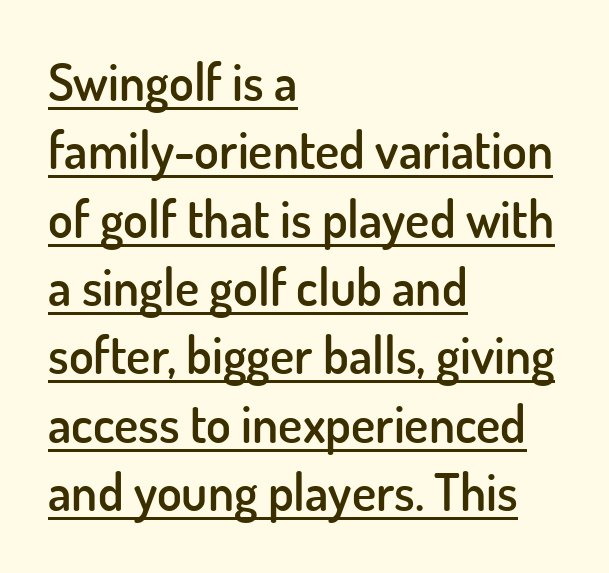
Q: Is the text bold? A: Semi-bold.
Q: Is the text italic (slanted)? A: No, it is upright.
Q: Is the typeface a serif or a sans-serif typeface? A: Sans-serif.
Q: Is the text underlined? A: Yes.
Q: How is the paragraph aligned? A: Left-aligned.
Q: Is the spacing between letters normal or unusually wide? A: Normal.
Q: Is the spacing between lines tight, normal or loose? A: Normal.
Q: Width (condensed, normal, or wide)? A: Normal.
Q: Stroke contrast? A: Low.
Q: x-height? A: Small.
Q: Monospaced? A: No.
